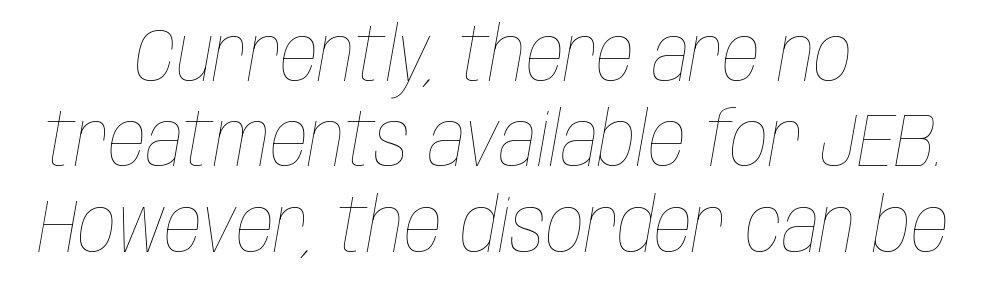
Q: Is the text bold? A: No.
Q: Is the text italic (slanted)? A: Yes, it leans right by about 10 degrees.
Q: Is the text underlined? A: No.
Q: How is the paragraph aligned? A: Centered.
Q: Is the spacing between letters normal or unusually wide? A: Normal.
Q: Is the spacing between lines tight, normal or loose? A: Tight.
Q: Width (condensed, normal, or wide)? A: Condensed.
Q: Stroke contrast? A: Low.
Q: x-height? A: Large.
Q: Monospaced? A: No.
